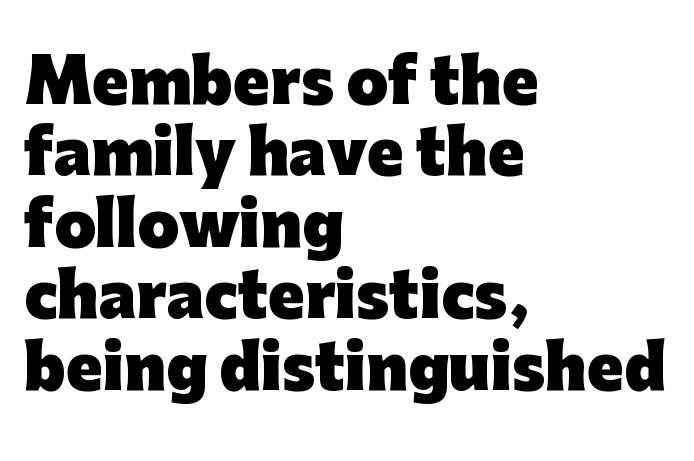
The letterforms sit shoulder to shoulder at normal distance. The sample has been set heavy, in full bold. The rendering shows plain stroke endings on the letterforms — a sans-serif design. The passage shown is typed in a proportional face where columns would drift. Quick note: not italic, upright.
